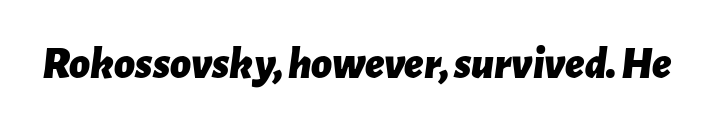
Q: Is the text bold? A: Yes.
Q: Is the text italic (slanted)? A: Yes, it leans right by about 7 degrees.
Q: Is the text underlined? A: No.
Q: Is the spacing between letters normal or unusually wide? A: Normal.
Q: Width (condensed, normal, or wide)? A: Normal.
Q: Stroke contrast? A: Low.
Q: x-height? A: Medium.
Q: Monospaced? A: No.
